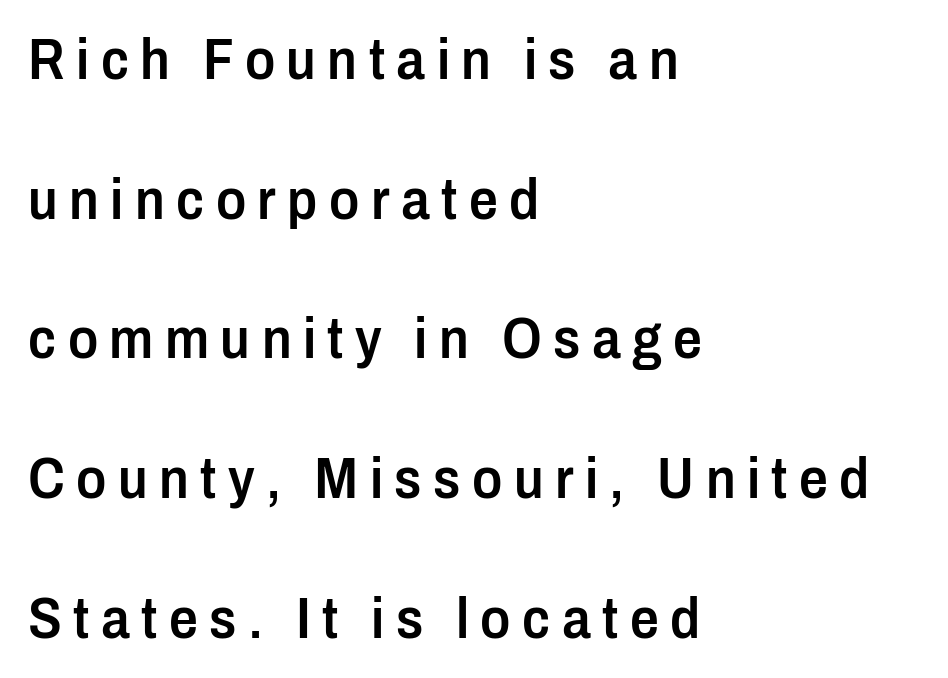
Each letter keeps its own natural width here, so spacing adapts to shape. Letters rest on an invisible, unmarked baseline. These words are printed semibold, heavier than regular yet not bold. Is there much room between lines? Yes — plenty of vertical air separates them. The text was rendered using a sans face with plain stroke endings. Compared with a centered layout, this one pins lines to the left instead.
